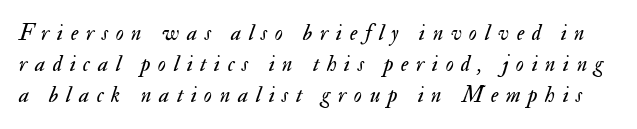
Q: Is the text bold? A: No.
Q: Is the text italic (slanted)? A: Yes, it leans right by about 17 degrees.
Q: Is the text underlined? A: No.
Q: Is the spacing between letters normal or unusually wide? A: Unusually wide.
Q: Is the spacing between lines tight, normal or loose? A: Normal.
